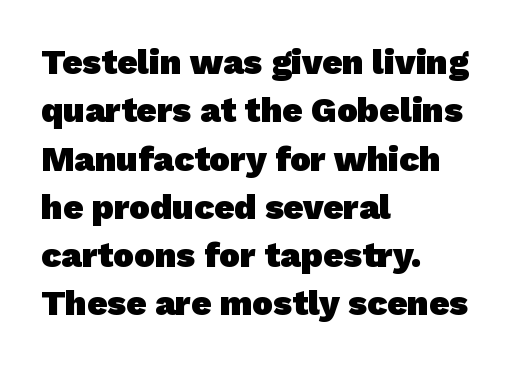
{"serif": "no", "bold": "yes", "weight": "heavy", "width": "normal", "stroke_contrast": "low", "x_height": "medium", "monospaced": "no", "underline": "no", "align": "left", "line_spacing": "normal", "line_spacing_ratio": 1.38, "letter_spacing": "normal", "letter_spacing_em": 0.0, "glyph_px": 35}
